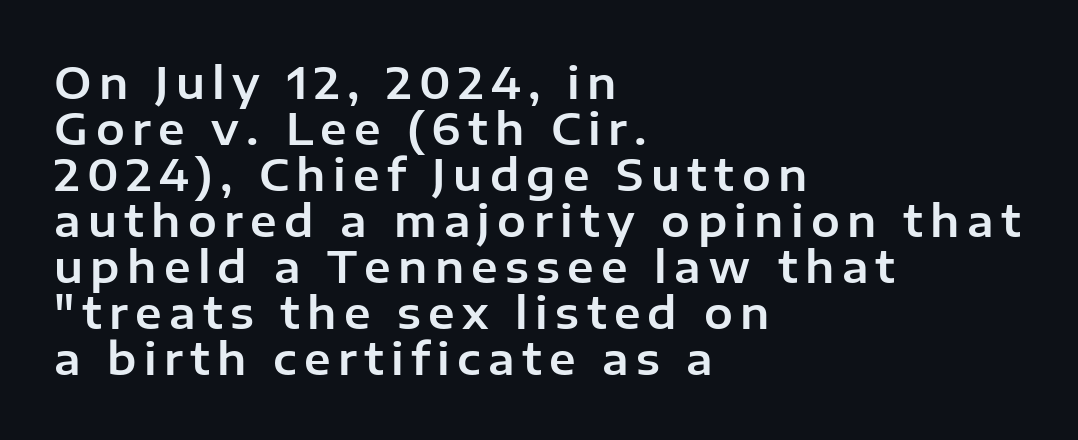
The image shows 43 px sans-serif type, upright; set left-aligned, tight line spacing (1.07x), not underlined; low stroke contrast and a medium x-height.
